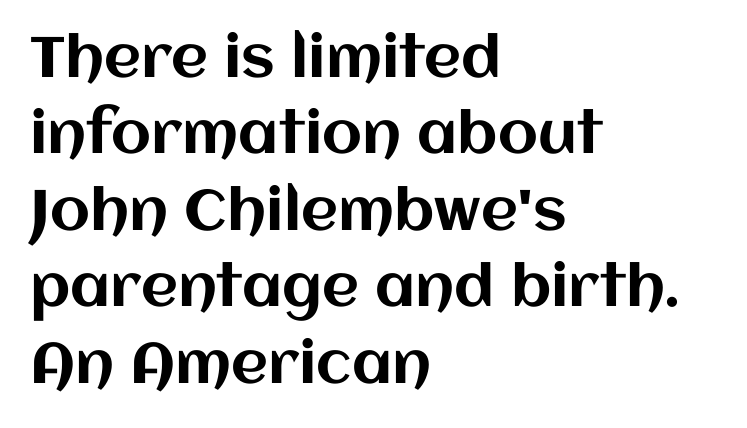
The image shows 57 px text type, upright; set left-aligned, normal line spacing (1.34x), normal letter spacing, not underlined; medium stroke contrast and a large x-height.
